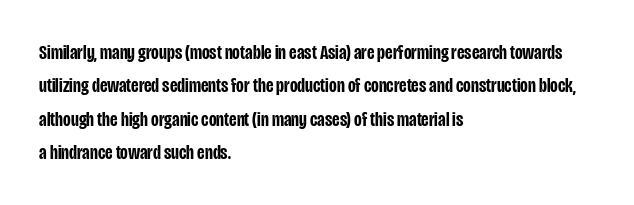
The image shows 21 px text type, upright; set left-aligned, normal line spacing (1.59x), normal letter spacing, not underlined.
